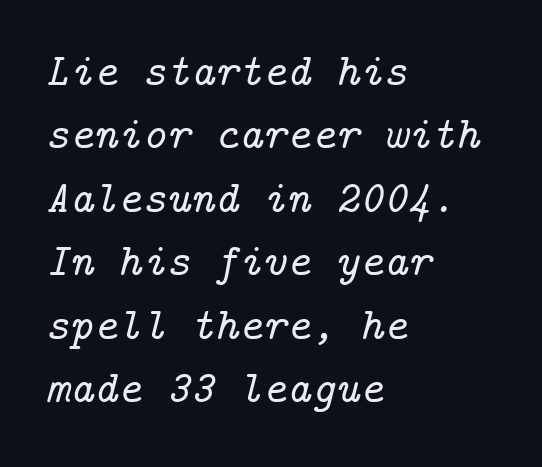
{"serif": "yes", "italic": "yes", "lean": "right", "slant_degrees": 14, "width": "normal", "stroke_contrast": "low", "x_height": "medium", "underline": "no", "align": "left", "line_spacing": "normal", "line_spacing_ratio": 1.38, "letter_spacing": "normal", "letter_spacing_em": 0.0, "glyph_px": 46}
